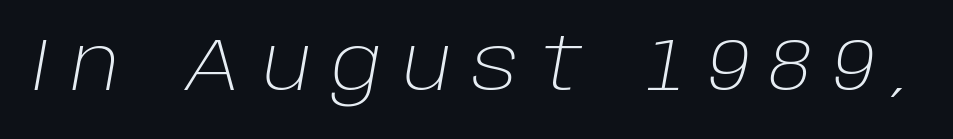
The rendering uses natural spacing where letterforms have individual widths. Italic: yes, the glyphs are oblique. Nobody drew a line under any word here. Display-style spreading of the glyphs; the letterfit is very open.
